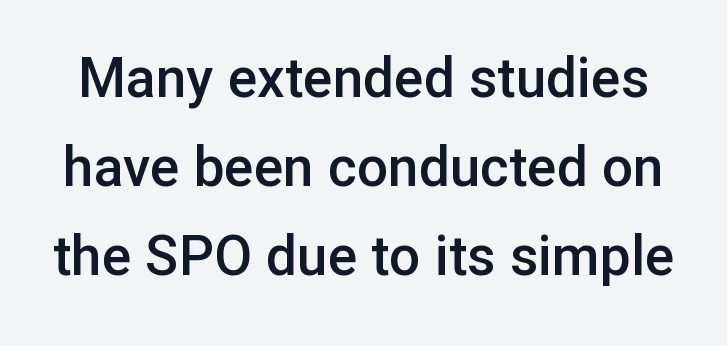
{"serif": "no", "italic": "no", "bold": "semi", "weight": "semibold", "width": "normal", "stroke_contrast": "low", "x_height": "medium", "monospaced": "no", "underline": "no", "line_spacing": "normal", "line_spacing_ratio": 1.62, "letter_spacing": "normal", "letter_spacing_em": 0.0, "glyph_px": 55}
